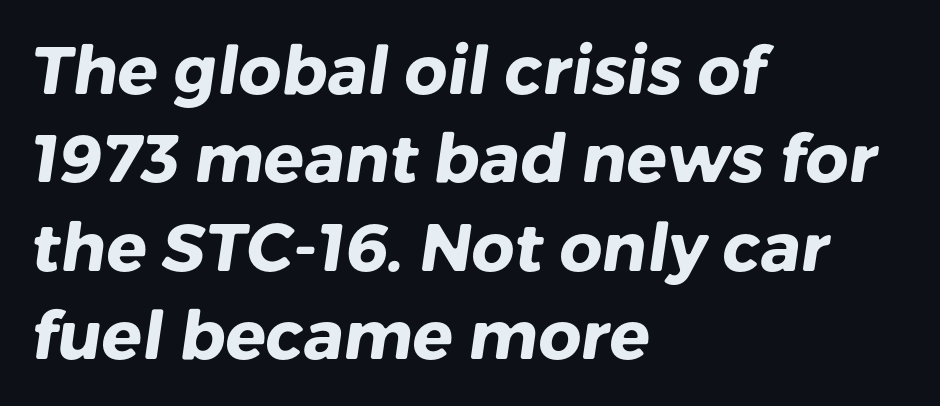
Q: Is the text bold? A: Yes.
Q: Is the typeface a serif or a sans-serif typeface? A: Sans-serif.
Q: Is the text underlined? A: No.
Q: How is the paragraph aligned? A: Left-aligned.
Q: Is the spacing between letters normal or unusually wide? A: Normal.
Q: Is the spacing between lines tight, normal or loose? A: Normal.
Q: Width (condensed, normal, or wide)? A: Normal.
Q: Stroke contrast? A: Low.
Q: x-height? A: Medium.
Q: Monospaced? A: No.
